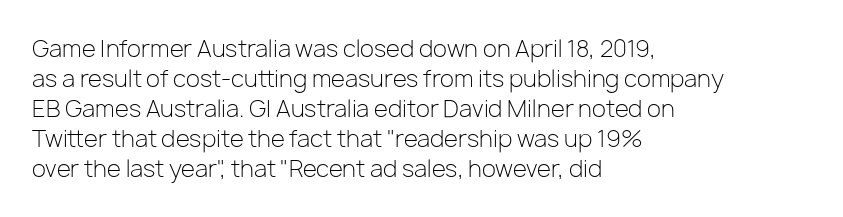
The image shows 23 px text type, upright; set left-aligned, normal line spacing (1.3x), normal letter spacing, not underlined.
